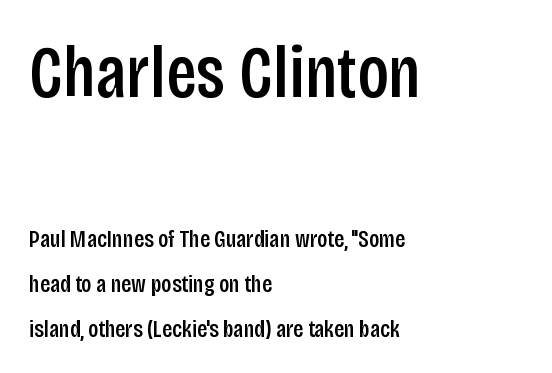
The image shows 73 px condensed sans-serif type, upright; set left-aligned, line spacing 1.87x, normal letter spacing, not underlined; the first (top) block is 3.04x larger; low stroke contrast and a large x-height.
